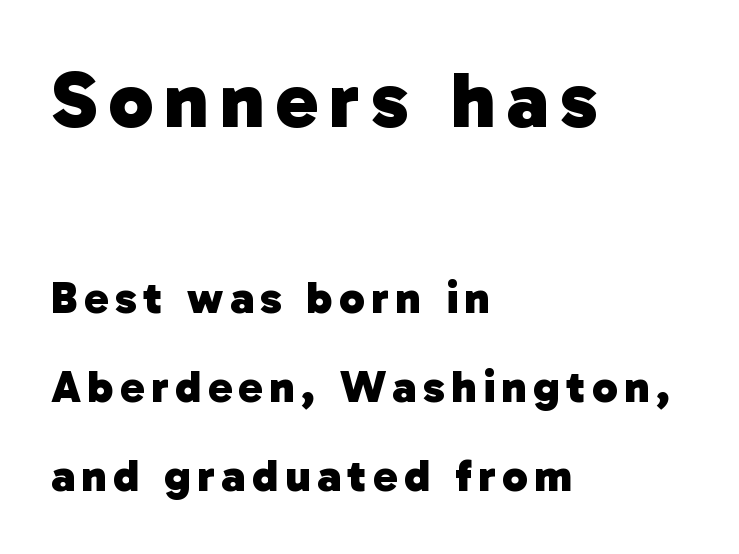
Chunky letters — that's bold for sure. If you drew a ruler down the left edge, every line would touch it. Grotesque or geometric, the face here clearly has no serifs. The letters advance in unequal steps, a hallmark of proportional type.
